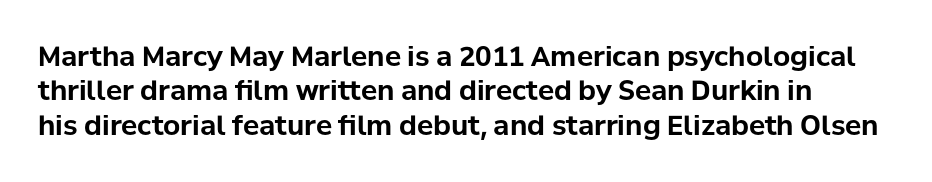
The image shows 27 px bold type, upright; set normal line spacing (1.27x), normal letter spacing, not underlined.
